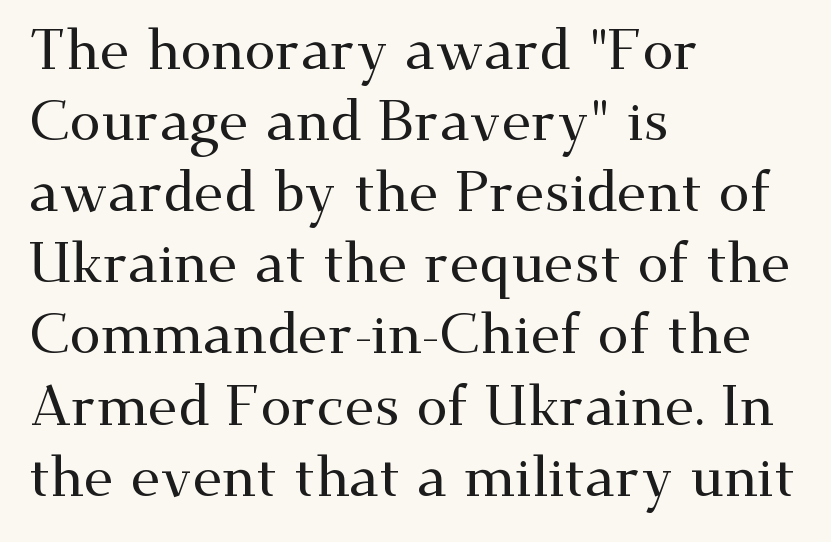
The lettering holds an erect, upright posture throughout. Normally led — the rows are evenly, conventionally spaced. Note the varied advance widths — an 'i' is clearly narrower than an 'm'. Underline: absent. Where is the straight margin? On the left.
